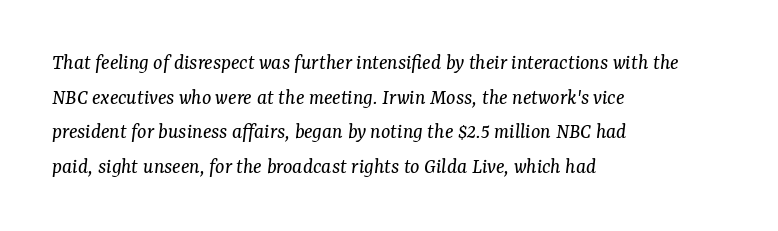
The image shows 22 px text type, italic (leaning right); set left-aligned, normal line spacing (1.57x), normal letter spacing, not underlined.
